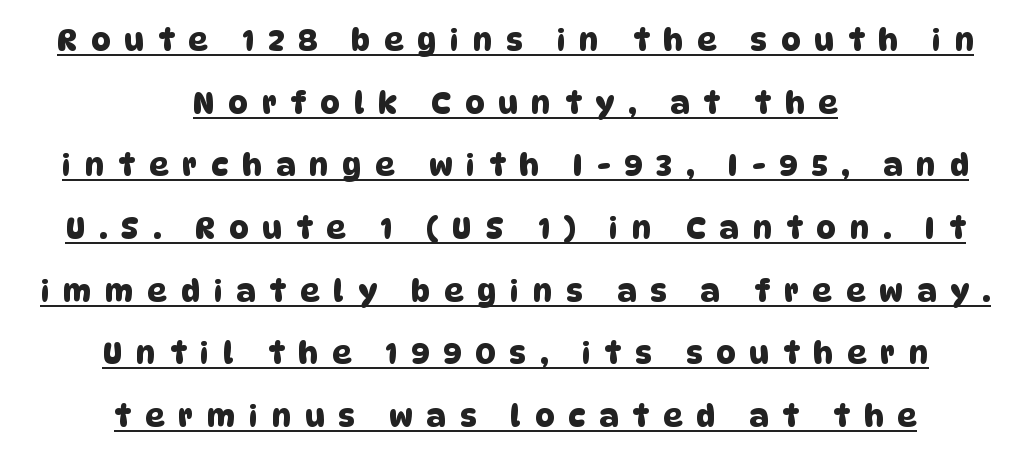
Q: Is the typeface a serif or a sans-serif typeface? A: Sans-serif.
Q: Is the text underlined? A: Yes.
Q: How is the paragraph aligned? A: Centered.
Q: Is the spacing between letters normal or unusually wide? A: Unusually wide.
Q: Is the spacing between lines tight, normal or loose? A: Loose.
Q: Width (condensed, normal, or wide)? A: Normal.
Q: Stroke contrast? A: Low.
Q: x-height? A: Large.
Q: Monospaced? A: No.
